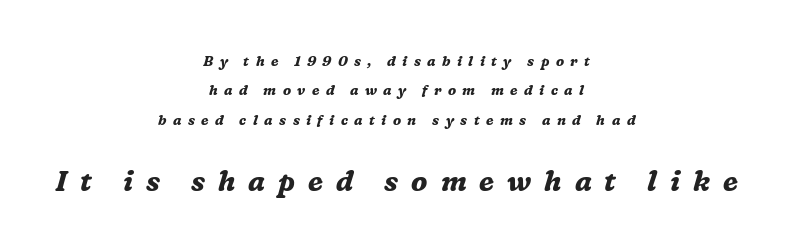
{"serif": "yes", "italic": "yes", "lean": "right", "slant_degrees": 16, "bold": "yes", "weight": "bold", "width": "normal", "stroke_contrast": "medium", "x_height": "medium", "monospaced": "no", "underline": "no", "align": "center", "line_spacing": "loose", "line_spacing_ratio": 2.1, "letter_spacing": "wide", "letter_spacing_em": 0.46, "larger_block": "second", "size_ratio": 2.0, "glyph_px": 28}
